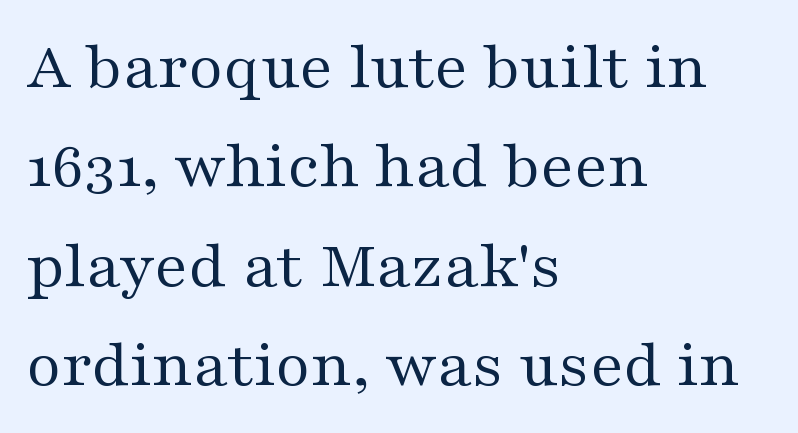
Does the lettering tilt? It doesn't — this is upright. Check where the strokes stop: tiny serifs finish them off. The weight would be labelled regular, book, light, or lighter still. The rendering uses a moderate line-height, typical for paragraphs.
